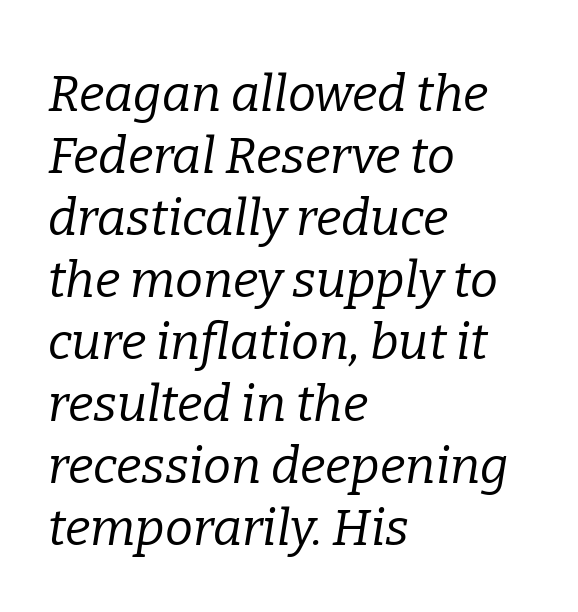
This sample uses plain, unmodified letter spacing. Do the characters align in a grid? No, the font is proportional. Has an underline been added? It has not. The typesetting does not lean heavy: it is not bold. The whole block is typeset with a tilt. I'd call this a serif setting — the letters wear small feet.
